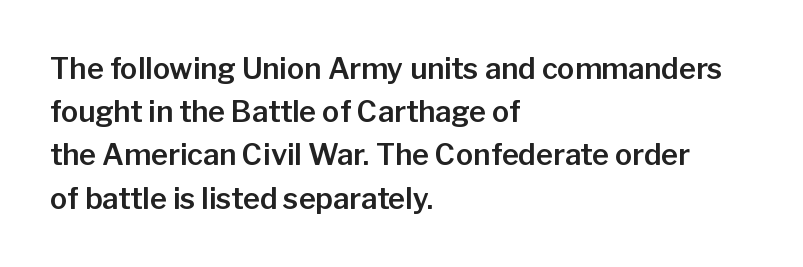
The image shows 29 px sans-serif type, upright; set left-aligned, normal line spacing (1.49x), normal letter spacing, not underlined; low stroke contrast and a medium x-height.
